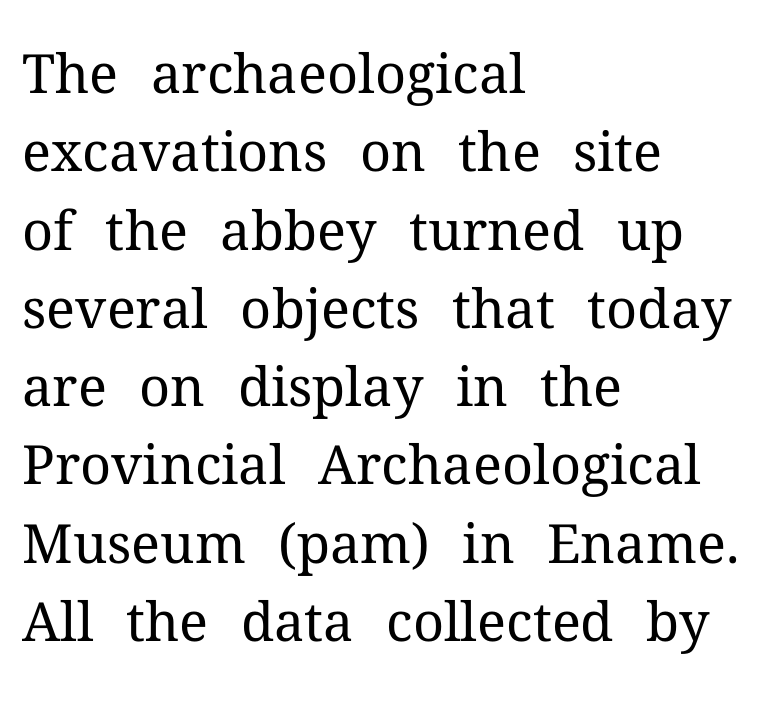
The image shows 54 px regular-weight serif type, upright; set left-aligned, normal line spacing (1.45x), normal letter spacing, not underlined; medium stroke contrast and a medium x-height.
